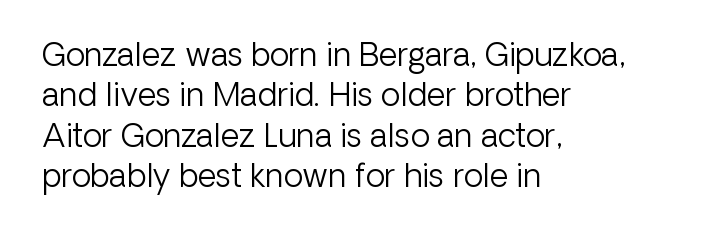
Q: Is the text bold? A: No.
Q: Is the text italic (slanted)? A: No, it is upright.
Q: Is the typeface a serif or a sans-serif typeface? A: Sans-serif.
Q: Is the text underlined? A: No.
Q: How is the paragraph aligned? A: Left-aligned.
Q: Is the spacing between letters normal or unusually wide? A: Normal.
Q: Is the spacing between lines tight, normal or loose? A: Normal.
Q: Width (condensed, normal, or wide)? A: Normal.
Q: Stroke contrast? A: Low.
Q: x-height? A: Medium.
Q: Monospaced? A: No.
